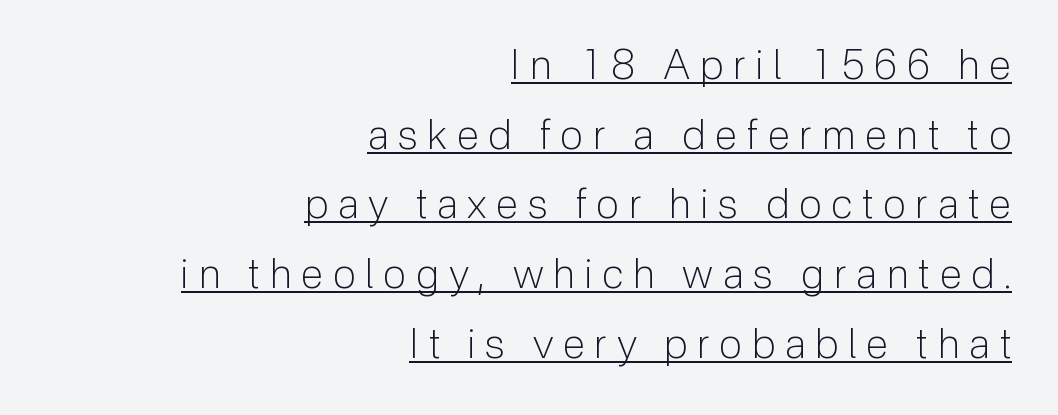
The image shows 41 px light sans-serif type, upright; set right-aligned, normal line spacing (1.7x), unusually wide letter spacing (+0.24 em), underlined; low stroke contrast and a medium x-height.
